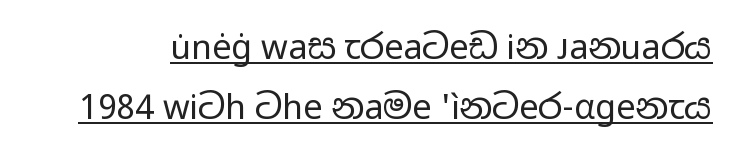
The image shows 34 px regular-weight, wide sans-serif type, upright; set line spacing 1.77x, normal letter spacing, underlined; low stroke contrast and a medium x-height.
